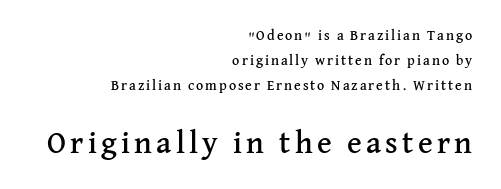
The image shows 31 px serif type, upright; set right-aligned, line spacing 1.79x, not underlined; the second (bottom) block is 2.21x larger; medium stroke contrast and a medium x-height.
